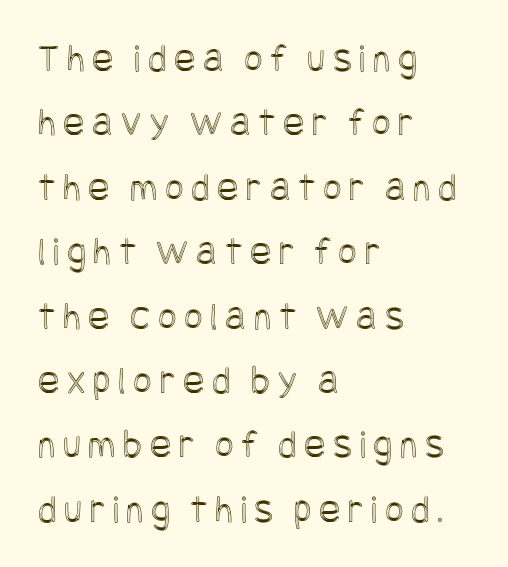
Q: Is the text italic (slanted)? A: No, it is upright.
Q: Is the text underlined? A: No.
Q: How is the paragraph aligned? A: Left-aligned.
Q: Is the spacing between lines tight, normal or loose? A: Normal.
Q: Width (condensed, normal, or wide)? A: Condensed.
Q: x-height? A: Large.
